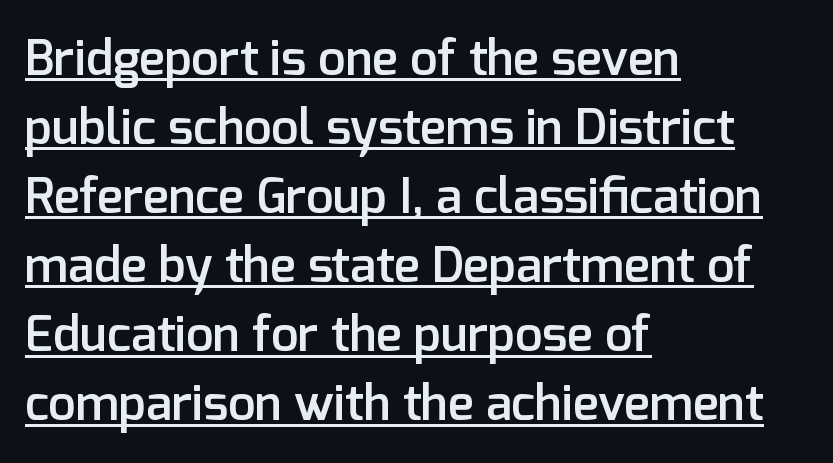
Q: Is the text bold? A: Semi-bold.
Q: Is the text italic (slanted)? A: No, it is upright.
Q: Is the typeface a serif or a sans-serif typeface? A: Sans-serif.
Q: Is the text underlined? A: Yes.
Q: How is the paragraph aligned? A: Left-aligned.
Q: Is the spacing between letters normal or unusually wide? A: Normal.
Q: Is the spacing between lines tight, normal or loose? A: Normal.
Q: Width (condensed, normal, or wide)? A: Normal.
Q: Stroke contrast? A: Low.
Q: x-height? A: Medium.
Q: Monospaced? A: No.
